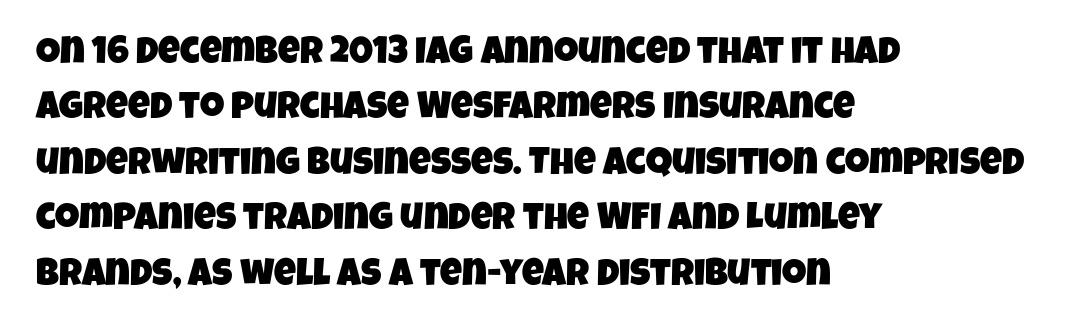
{"serif": "no", "width": "condensed", "stroke_contrast": "low", "x_height": "large", "monospaced": "no", "underline": "no", "align": "left", "line_spacing": "normal", "line_spacing_ratio": 1.46, "letter_spacing": "normal", "letter_spacing_em": 0.0, "glyph_px": 38}
